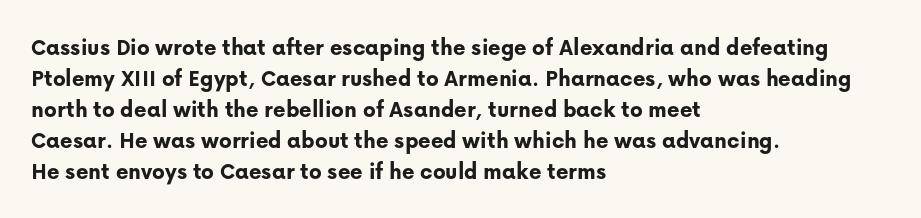
If you measured baseline to baseline, you'd find a middling distance. The specimen reads as upright at a glance. Glyph-to-glyph distance matches everyday printed text. Heavy, bold letterforms. Each row of text sits above clean, open space.
